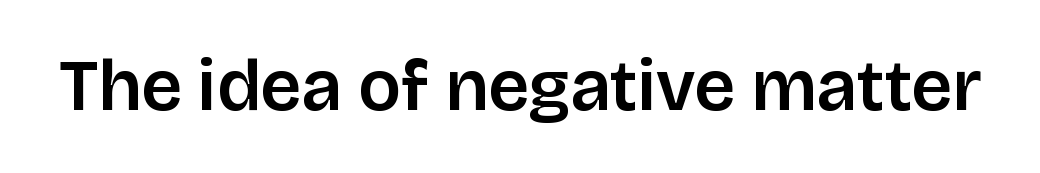
Descender tails drop into unmarked territory. Font category for this specimen: sans-serif. How are the letters spaced? Ordinarily, with no added tracking. This sample has the flowing, uneven cadence of proportional lettering. When letters stand straight like this, we call the style roman or upright.
